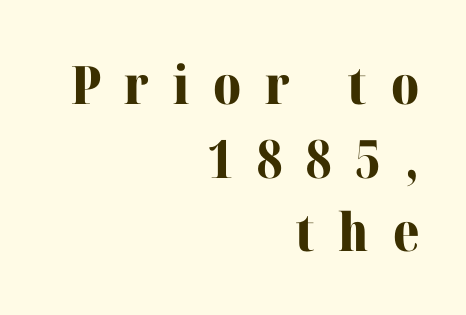
Q: Is the text bold? A: Yes.
Q: Is the text italic (slanted)? A: No, it is upright.
Q: Is the typeface a serif or a sans-serif typeface? A: Serif.
Q: Is the text underlined? A: No.
Q: How is the paragraph aligned? A: Right-aligned.
Q: Is the spacing between letters normal or unusually wide? A: Unusually wide.
Q: Is the spacing between lines tight, normal or loose? A: Normal.
Q: Width (condensed, normal, or wide)? A: Normal.
Q: Stroke contrast? A: Medium.
Q: x-height? A: Medium.
Q: Monospaced? A: No.
